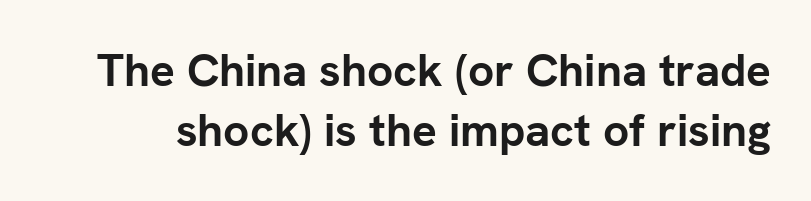
Letterform terminals end flat and unadorned throughout the passage. Italic: no, the glyphs are upright roman. This sample has the flowing, uneven cadence of proportional lettering. Summary of vertical rhythm: regular, with standard interline spacing. Unmarked baselines from the first word to the last. The horizontal fit of the characters is conventional and even.
